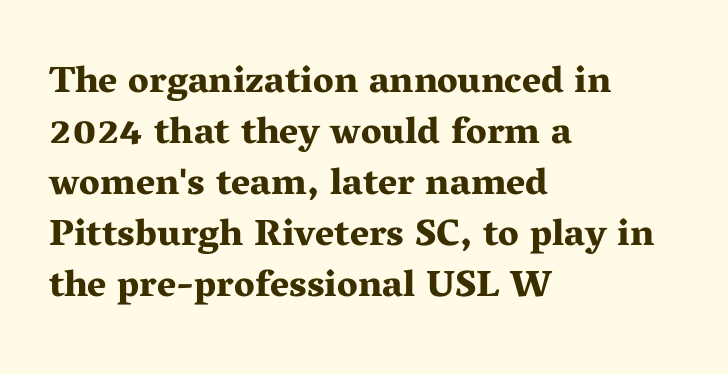
The image shows 37 px bold, wide serif type, upright; set left-aligned, normal line spacing (1.38x), normal letter spacing, not underlined; medium stroke contrast and a medium x-height.
